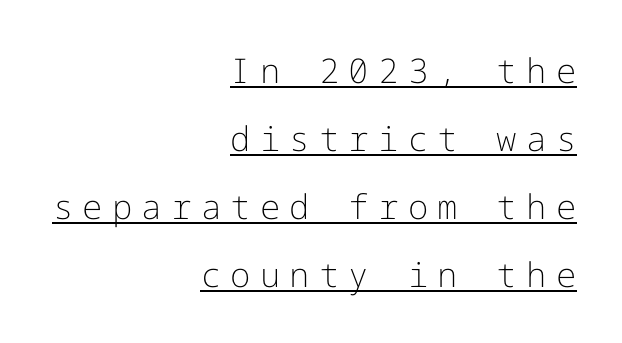
Interline gaps are noticeably wide in this sample. Look at the bottom of the vertical strokes: they stop flat, with no serifs. Letter spacing: wide. Students, observe the line beneath the letters — that is underlining. The face looks like a standard text weight, possibly lighter.
